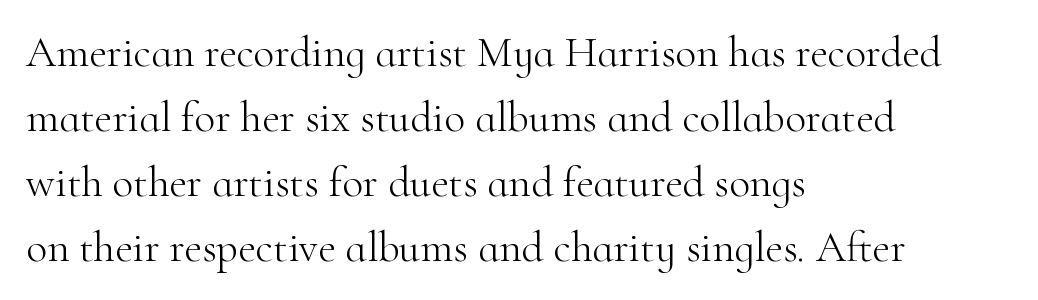
Italic? Not at all — the glyphs are vertical. Looks like regular typesetting: each glyph gets only the width it needs. Which margin do the lines hug? The left one — the right edge is uneven. What kind of face is this? One with serifs. Check the space under the baseline: it is left empty. The characters are drawn with everyday or finer stroke widths.
